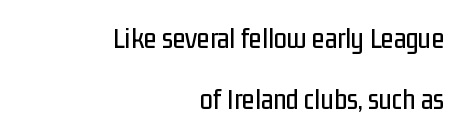
Baseline-to-baseline distance is far greater than the letter height. Type without underlining. Horizontal alignment here is rightward, an uncommon choice for prose. In terms of letterspacing, this is plain default setting. Nope, no serifs anywhere on these letters. A typesetter would call this proportional, since set widths differ per character.
